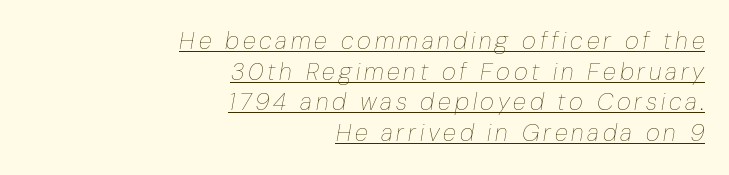
{"italic": "yes", "lean": "right", "slant_degrees": 10, "bold": "no", "underline": "yes", "align": "right", "line_spacing": "normal", "line_spacing_ratio": 1.28, "glyph_px": 24}
